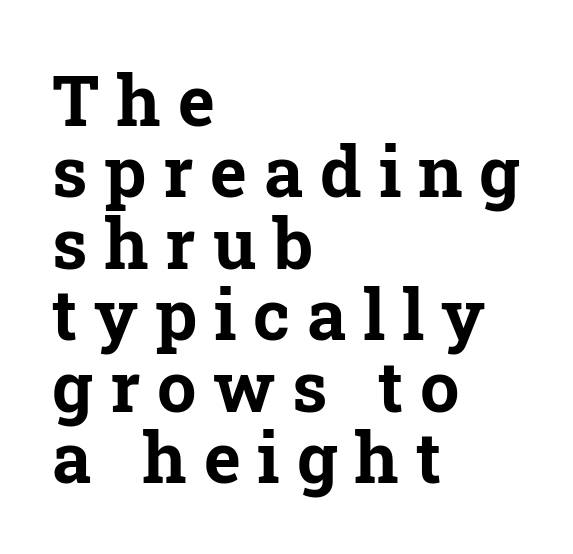
The image shows 70 px bold serif type, upright; set left-aligned, tight line spacing (1.02x), unusually wide letter spacing (+0.24 em), not underlined; low stroke contrast and a medium x-height.
